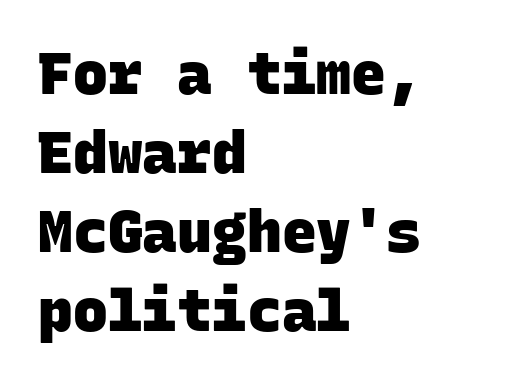
The image shows 58 px heavy sans-serif type, monospaced; set left-aligned, normal line spacing (1.36x), normal letter spacing, not underlined; low stroke contrast and a large x-height.
